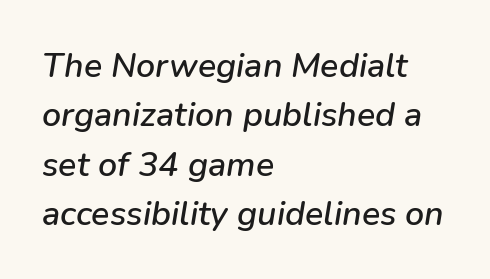
The image shows 34 px text type, italic (leaning right); set left-aligned, normal line spacing (1.45x), normal letter spacing, not underlined; low stroke contrast and a medium x-height.
